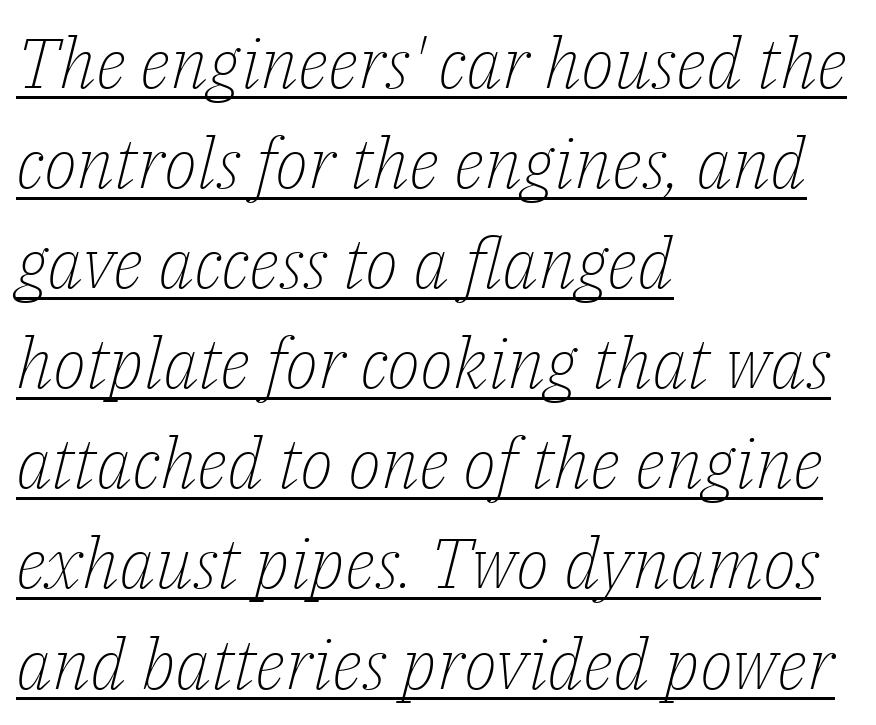
Q: Is the text bold? A: No.
Q: Is the text italic (slanted)? A: Yes, it leans right by about 14 degrees.
Q: Is the typeface a serif or a sans-serif typeface? A: Serif.
Q: Is the text underlined? A: Yes.
Q: How is the paragraph aligned? A: Left-aligned.
Q: Is the spacing between letters normal or unusually wide? A: Normal.
Q: Is the spacing between lines tight, normal or loose? A: Normal.
Q: Width (condensed, normal, or wide)? A: Normal.
Q: Stroke contrast? A: Low.
Q: x-height? A: Medium.
Q: Monospaced? A: No.
